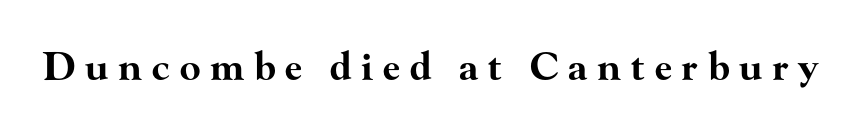
The tracking jumps out immediately: characters are airy and widely separated. A roman cut, with each character standing at attention. Look at the bottom of the vertical strokes: they flare into serifs here. Any mark beneath the type? The region is blank. The face used here is proportionally spaced, like ordinary book or web type. How heavy is the stroke? Heavy — this is a bold.
